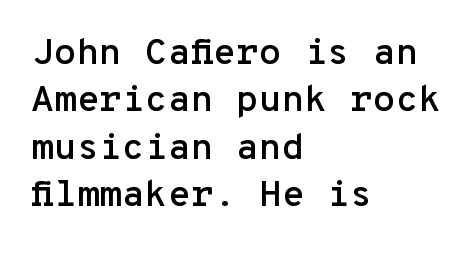
The image shows 37 px sans-serif type, upright, monospaced; set left-aligned, normal line spacing (1.28x), normal letter spacing, not underlined; low stroke contrast and a medium x-height.
